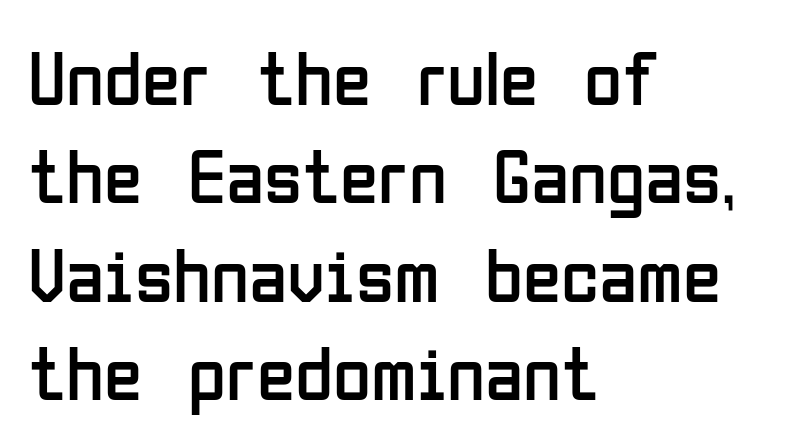
Q: Is the text bold? A: No.
Q: Is the text italic (slanted)? A: No, it is upright.
Q: Is the typeface a serif or a sans-serif typeface? A: Sans-serif.
Q: Is the text underlined? A: No.
Q: How is the paragraph aligned? A: Left-aligned.
Q: Is the spacing between letters normal or unusually wide? A: Normal.
Q: Is the spacing between lines tight, normal or loose? A: Normal.
Q: Width (condensed, normal, or wide)? A: Condensed.
Q: Stroke contrast? A: Low.
Q: x-height? A: Medium.
Q: Monospaced? A: No.
